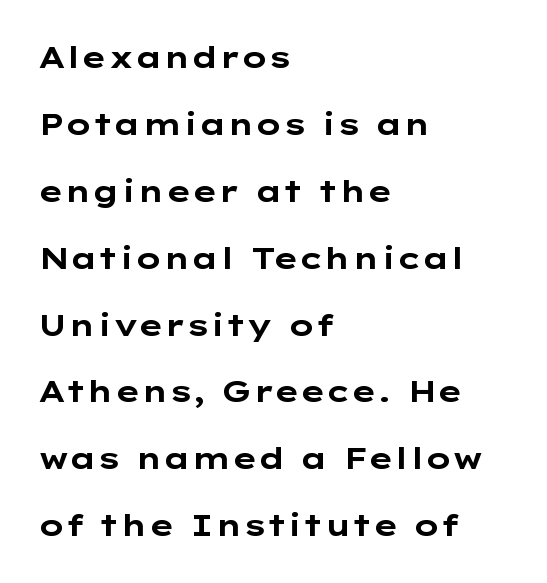
Q: Is the text bold? A: Yes.
Q: Is the text italic (slanted)? A: No, it is upright.
Q: Is the typeface a serif or a sans-serif typeface? A: Sans-serif.
Q: Is the text underlined? A: No.
Q: How is the paragraph aligned? A: Left-aligned.
Q: Is the spacing between letters normal or unusually wide? A: Normal.
Q: Is the spacing between lines tight, normal or loose? A: Loose.
Q: Width (condensed, normal, or wide)? A: Wide.
Q: Stroke contrast? A: Low.
Q: x-height? A: Medium.
Q: Monospaced? A: No.
